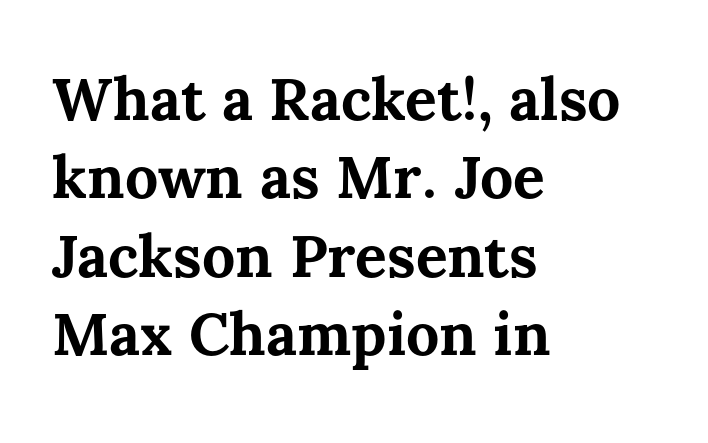
Q: Is the text bold? A: Yes.
Q: Is the text italic (slanted)? A: No, it is upright.
Q: Is the text underlined? A: No.
Q: How is the paragraph aligned? A: Left-aligned.
Q: Is the spacing between letters normal or unusually wide? A: Normal.
Q: Is the spacing between lines tight, normal or loose? A: Normal.
Q: Width (condensed, normal, or wide)? A: Normal.
Q: Stroke contrast? A: Medium.
Q: x-height? A: Medium.
Q: Monospaced? A: No.
